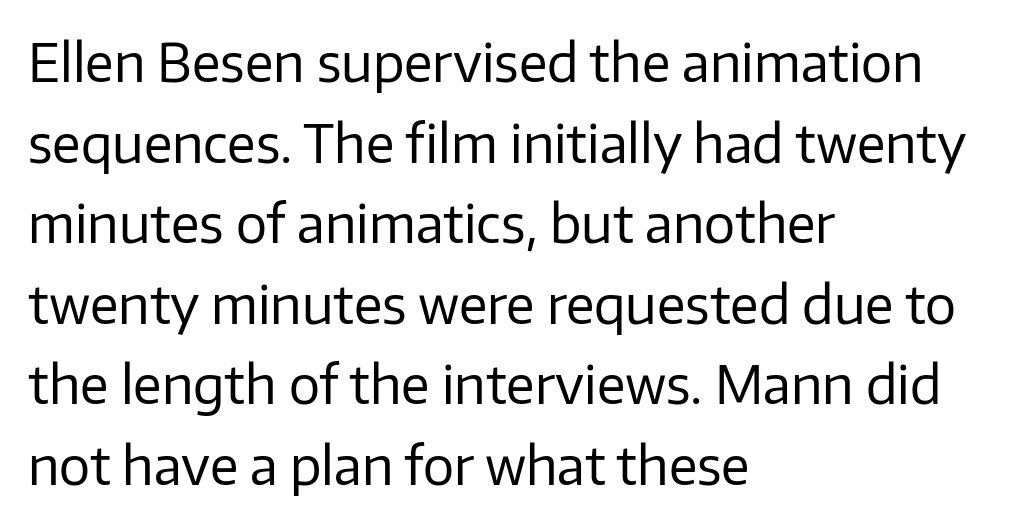
Q: Is the text bold? A: No.
Q: Is the text italic (slanted)? A: No, it is upright.
Q: Is the typeface a serif or a sans-serif typeface? A: Sans-serif.
Q: Is the text underlined? A: No.
Q: How is the paragraph aligned? A: Left-aligned.
Q: Is the spacing between letters normal or unusually wide? A: Normal.
Q: Is the spacing between lines tight, normal or loose? A: Normal.
Q: Width (condensed, normal, or wide)? A: Normal.
Q: Stroke contrast? A: Low.
Q: x-height? A: Medium.
Q: Monospaced? A: No.
